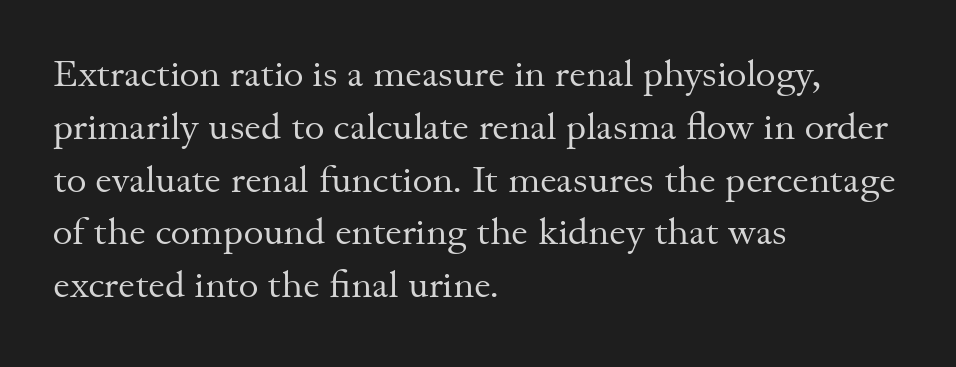
The image shows 38 px regular-weight serif type, upright; set left-aligned, normal line spacing (1.39x), normal letter spacing, not underlined; medium stroke contrast and a small x-height.
